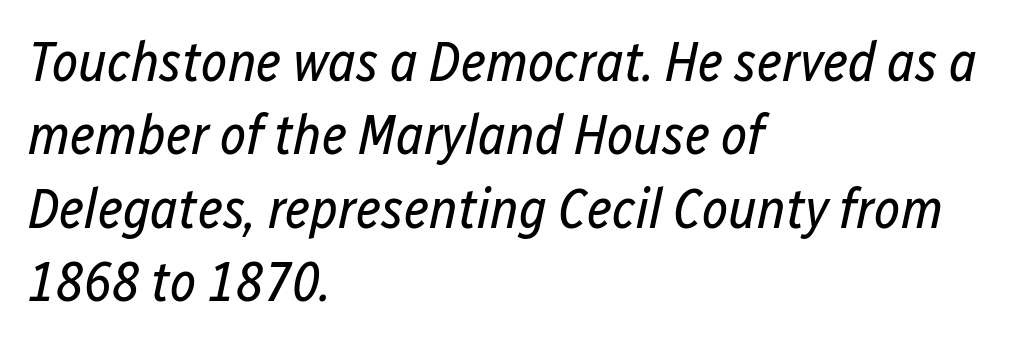
The image shows 56 px regular-weight, condensed type, italic (leaning right); set left-aligned, normal line spacing (1.31x), normal letter spacing, not underlined; low stroke contrast and a medium x-height.
